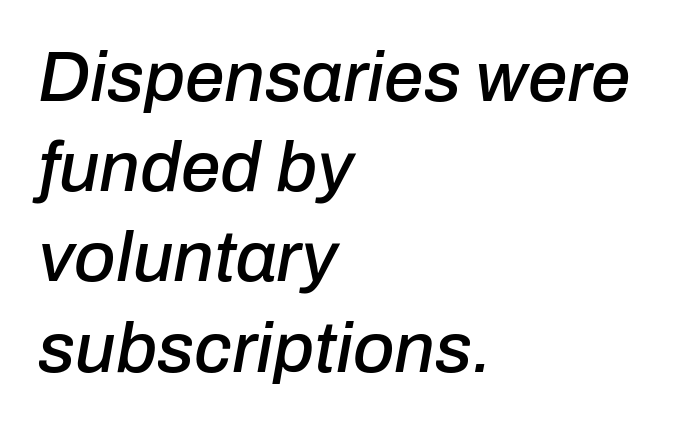
Q: Is the text italic (slanted)? A: Yes, it leans right by about 10 degrees.
Q: Is the text underlined? A: No.
Q: How is the paragraph aligned? A: Left-aligned.
Q: Is the spacing between letters normal or unusually wide? A: Normal.
Q: Is the spacing between lines tight, normal or loose? A: Normal.
Q: Width (condensed, normal, or wide)? A: Normal.
Q: Stroke contrast? A: Low.
Q: x-height? A: Medium.
Q: Monospaced? A: No.
